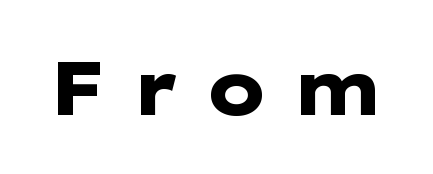
Q: Is the text bold? A: Yes.
Q: Is the text italic (slanted)? A: No, it is upright.
Q: Is the typeface a serif or a sans-serif typeface? A: Sans-serif.
Q: Is the text underlined? A: No.
Q: Is the spacing between letters normal or unusually wide? A: Unusually wide.
Q: Width (condensed, normal, or wide)? A: Wide.
Q: Stroke contrast? A: Low.
Q: x-height? A: Medium.
Q: Monospaced? A: No.
